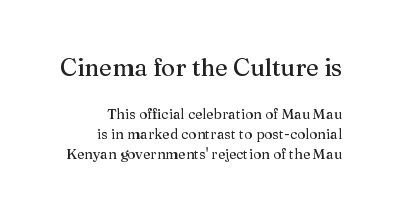
The line-height multiplier appears to be the usual default. Here the glyphs are tracked normally, forming tight word shapes. Does the copy run flush right? Yes — the right margin is perfectly even. Scale decreases going downward across the two blocks.
